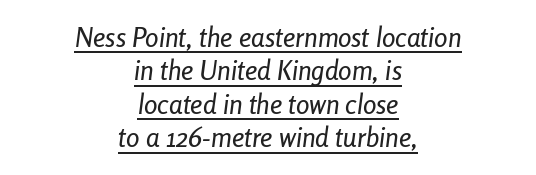
{"italic": "yes", "lean": "right", "slant_degrees": 8, "underline": "yes", "align": "center", "line_spacing_ratio": 1.24, "letter_spacing": "normal", "letter_spacing_em": 0.0, "glyph_px": 27}
